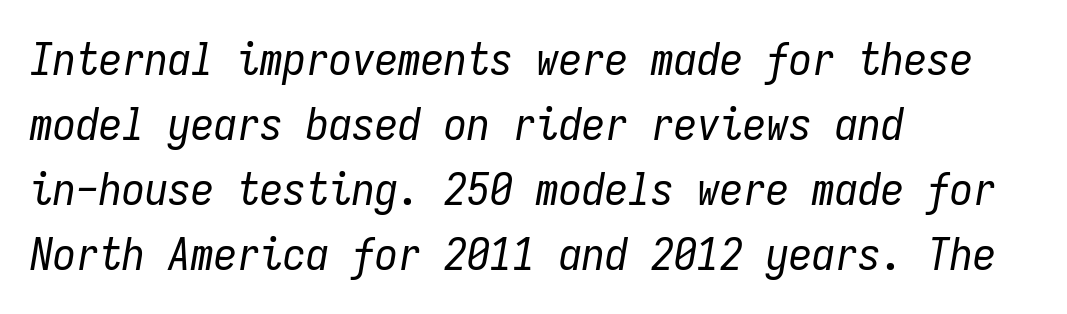
{"italic": "yes", "lean": "right", "slant_degrees": 9, "bold": "no", "weight": "regular", "width": "condensed", "stroke_contrast": "low", "x_height": "medium", "monospaced": "yes", "underline": "no", "align": "left", "line_spacing": "normal", "line_spacing_ratio": 1.41, "letter_spacing": "normal", "letter_spacing_em": 0.0, "glyph_px": 46}
